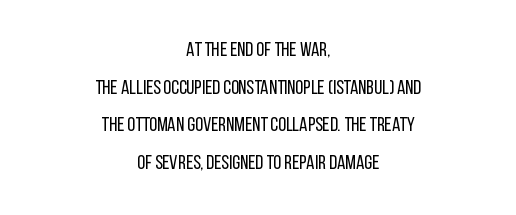
The paragraph shown floats in the horizontal middle. The gap between lines stays unmarked. Is the letter spacing exaggerated? No — it looks like the ordinary default. Stems here are at most as thick as an everyday book face. This sample uses an upright cut, with every glyph sitting square on the baseline.
